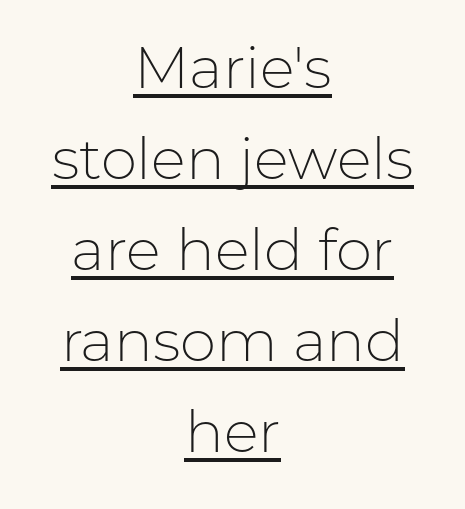
Q: Is the text bold? A: No.
Q: Is the text italic (slanted)? A: No, it is upright.
Q: Is the typeface a serif or a sans-serif typeface? A: Sans-serif.
Q: Is the text underlined? A: Yes.
Q: How is the paragraph aligned? A: Centered.
Q: Is the spacing between letters normal or unusually wide? A: Normal.
Q: Is the spacing between lines tight, normal or loose? A: Normal.
Q: Width (condensed, normal, or wide)? A: Normal.
Q: Stroke contrast? A: Low.
Q: x-height? A: Medium.
Q: Monospaced? A: No.
